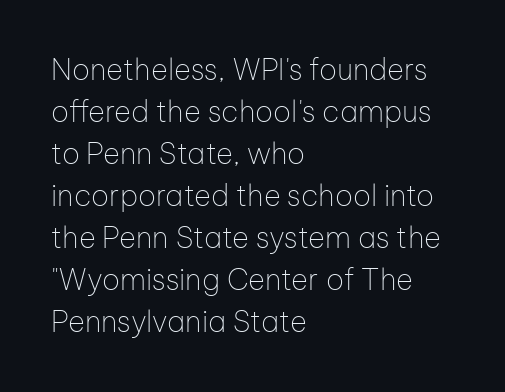
The letterforms sit shoulder to shoulder at normal distance. The text was rendered using a sans face with plain stroke endings. These lines sit exactly where default settings would place them. The rendering uses natural spacing where letterforms have individual widths.
